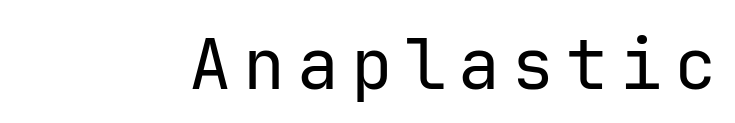
The image shows 70 px regular-weight sans-serif type, upright, monospaced; set not underlined; low stroke contrast and a medium x-height.
